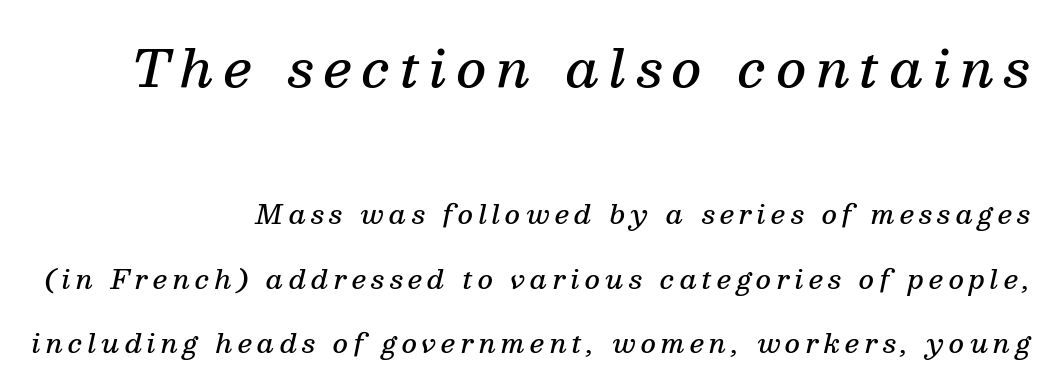
The image shows 51 px semibold serif type, italic (leaning right); set right-aligned, loose line spacing (2.49x), unusually wide letter spacing (+0.2 em), not underlined; the first (top) block is 1.96x larger; medium stroke contrast and a medium x-height.
